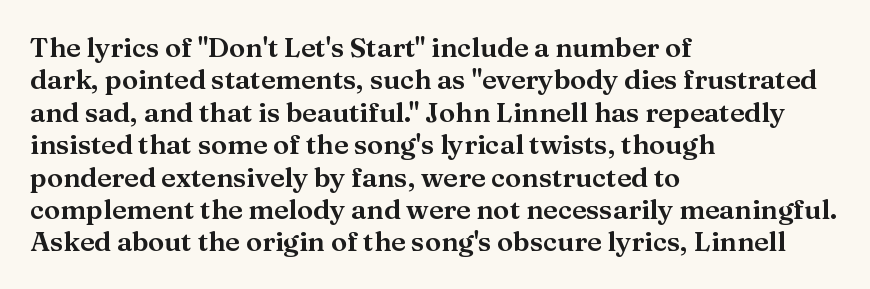
The image shows 27 px text type, upright; set left-aligned, line spacing 1.2x, normal letter spacing, not underlined.
